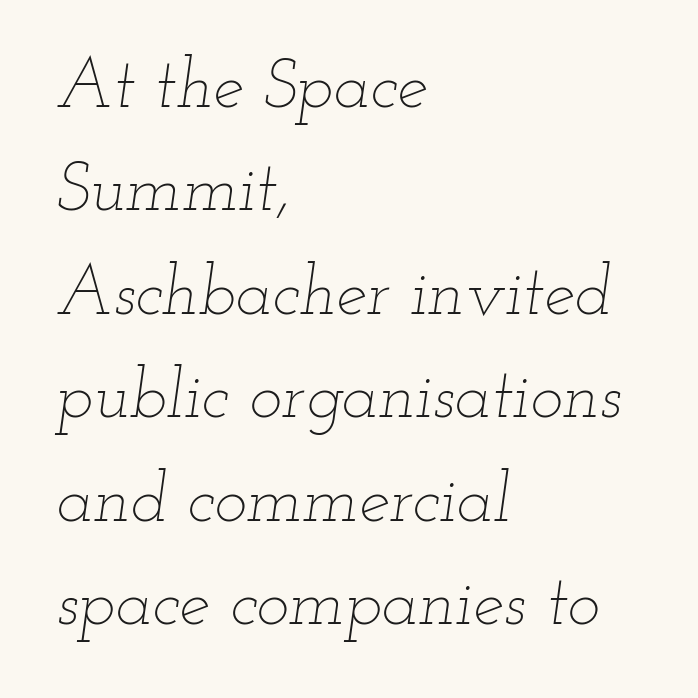
Q: Is the text bold? A: No.
Q: Is the text italic (slanted)? A: Yes, it leans right by about 12 degrees.
Q: Is the text underlined? A: No.
Q: How is the paragraph aligned? A: Left-aligned.
Q: Is the spacing between letters normal or unusually wide? A: Normal.
Q: Is the spacing between lines tight, normal or loose? A: Normal.
Q: Width (condensed, normal, or wide)? A: Wide.
Q: Stroke contrast? A: Low.
Q: x-height? A: Small.
Q: Monospaced? A: No.
